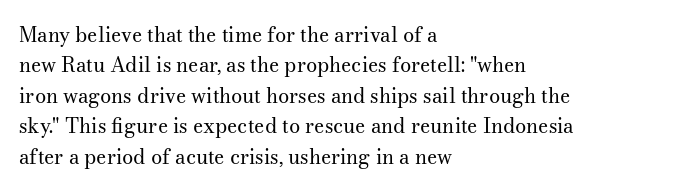
{"italic": "no", "bold": "no", "underline": "no", "align": "left", "line_spacing": "normal", "line_spacing_ratio": 1.52, "letter_spacing": "normal", "letter_spacing_em": 0.0, "glyph_px": 20}
